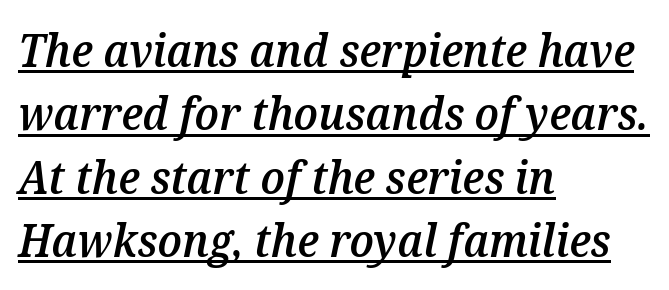
Descenders here cross a horizontal rule under the line. Leftover space on each line is placed entirely after the last word. Here the glyphs are tracked normally, forming tight word shapes. Would a proofreader flag this as italicized? Yes.
